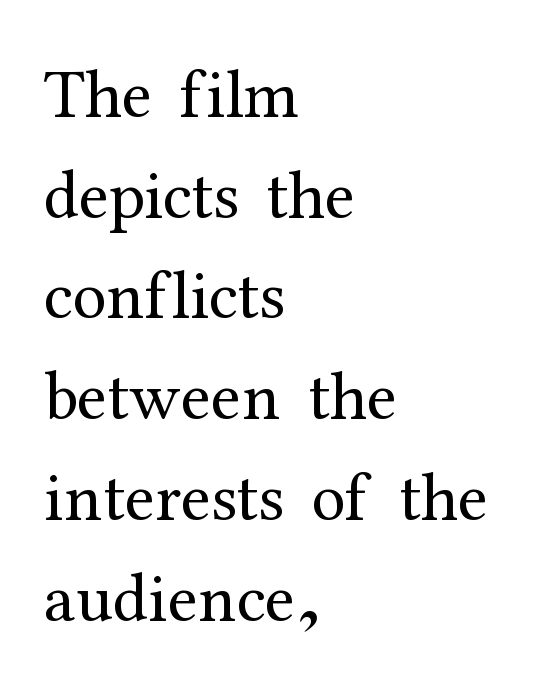
{"serif": "yes", "italic": "no", "bold": "no", "weight": "regular", "width": "normal", "stroke_contrast": "medium", "x_height": "medium", "monospaced": "no", "underline": "no", "align": "left", "line_spacing": "normal", "line_spacing_ratio": 1.46, "letter_spacing": "normal", "letter_spacing_em": 0.0, "glyph_px": 69}
